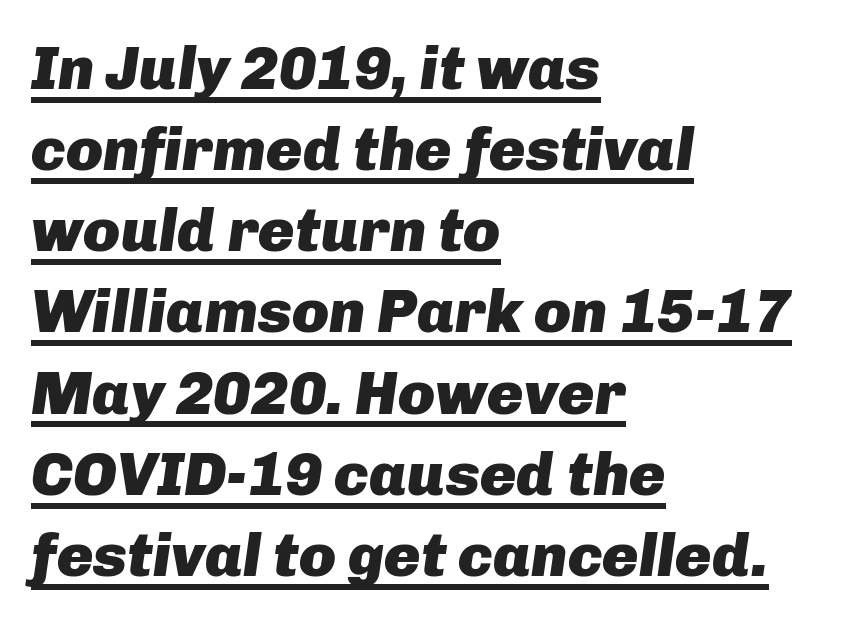
Q: Is the text bold? A: Yes.
Q: Is the text italic (slanted)? A: Yes, it leans right by about 8 degrees.
Q: Is the text underlined? A: Yes.
Q: How is the paragraph aligned? A: Left-aligned.
Q: Is the spacing between letters normal or unusually wide? A: Normal.
Q: Is the spacing between lines tight, normal or loose? A: Normal.
Q: Width (condensed, normal, or wide)? A: Normal.
Q: Stroke contrast? A: Low.
Q: x-height? A: Medium.
Q: Monospaced? A: No.
